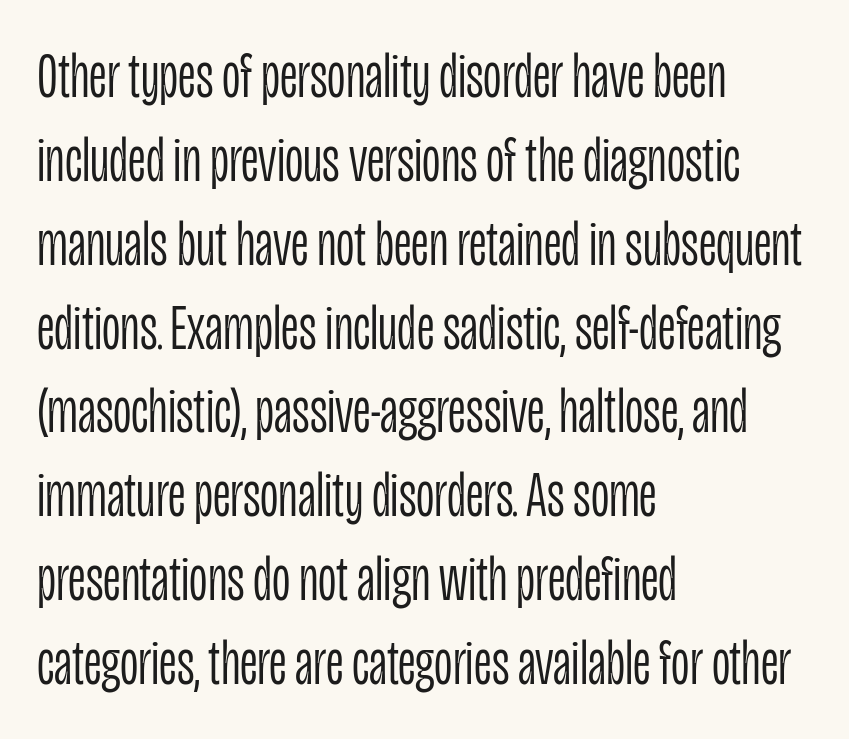
The image shows 64 px light, condensed sans-serif type, upright; set left-aligned, normal line spacing (1.31x), normal letter spacing, not underlined; low stroke contrast and a large x-height.
